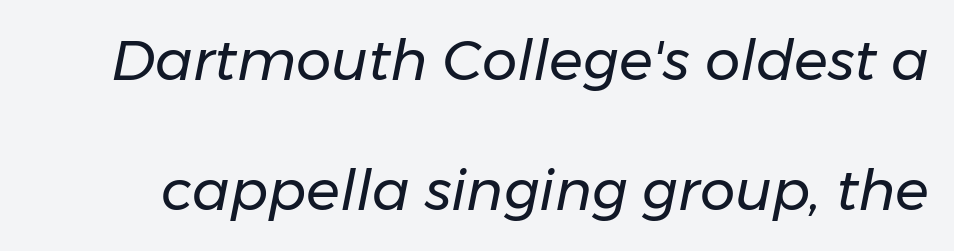
Q: Is the text bold? A: No.
Q: Is the text italic (slanted)? A: Yes, it leans right by about 11 degrees.
Q: Is the text underlined? A: No.
Q: Is the spacing between letters normal or unusually wide? A: Normal.
Q: Is the spacing between lines tight, normal or loose? A: Loose.
Q: Width (condensed, normal, or wide)? A: Normal.
Q: Stroke contrast? A: Low.
Q: x-height? A: Medium.
Q: Monospaced? A: No.
